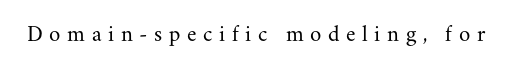
Q: Is the text bold? A: No.
Q: Is the text italic (slanted)? A: No, it is upright.
Q: Is the text underlined? A: No.
Q: Is the spacing between letters normal or unusually wide? A: Unusually wide.
